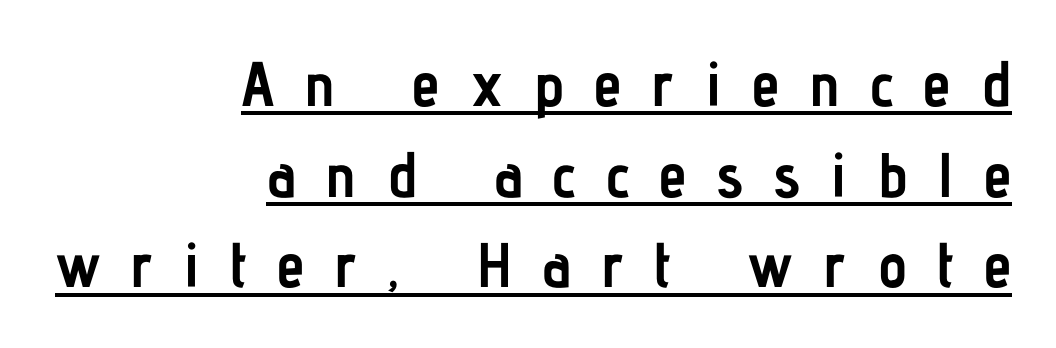
Does the lettering tilt? It doesn't — this is upright. Typographically, this falls in the sans-serif category. These lines are rendered in a variable-pitch font. A student would call this right alignment; a typographer would say flush right, rag left. Students, observe the line beneath the letters — that is underlining.
